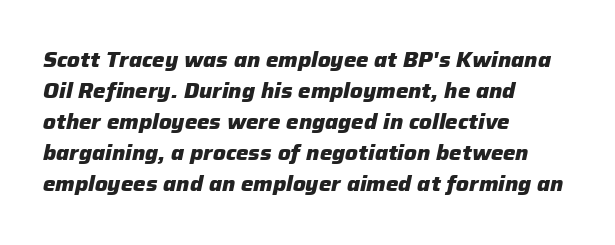
The image shows 21 px bold type, italic (leaning right); set left-aligned, normal line spacing (1.48x), normal letter spacing, not underlined.
